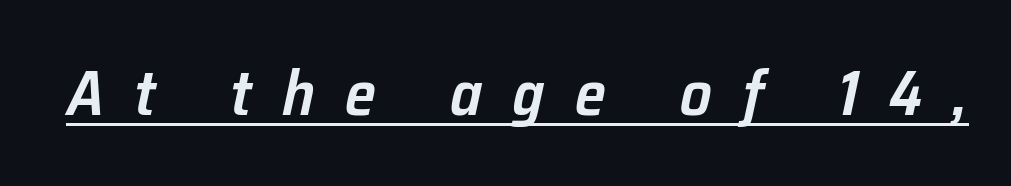
{"italic": "yes", "lean": "right", "slant_degrees": 12, "bold": "semi", "weight": "semibold", "width": "normal", "stroke_contrast": "low", "x_height": "medium", "monospaced": "no", "underline": "yes", "letter_spacing": "wide", "letter_spacing_em": 0.48, "glyph_px": 63}
